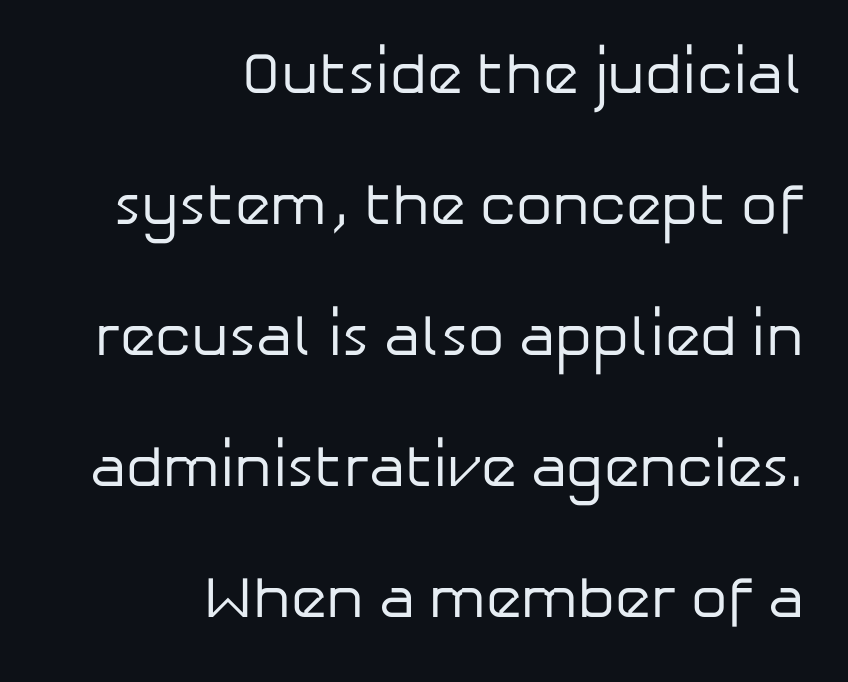
The typeface chosen for these lines omits serifs. The letters sit at their default tracking, neither squeezed nor spread. You could not count columns in this text — the font is proportionally spaced. Nothing heavy about these letters — not bold at all. One glance says open: line gaps are wider than usual. Letters rest on an invisible, unmarked baseline.
